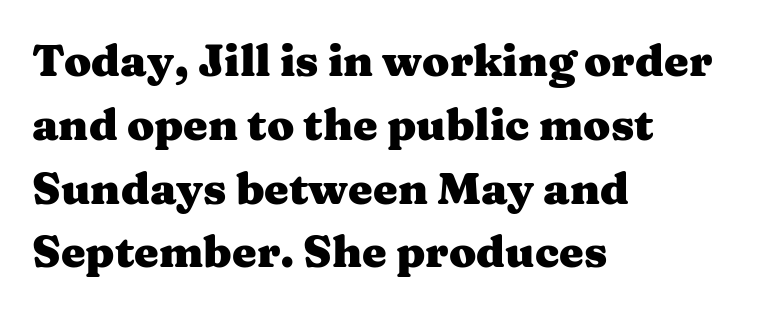
{"serif": "yes", "italic": "no", "bold": "yes", "weight": "heavy", "width": "wide", "stroke_contrast": "medium", "x_height": "medium", "monospaced": "no", "underline": "no", "align": "left", "line_spacing": "normal", "line_spacing_ratio": 1.45, "letter_spacing": "normal", "letter_spacing_em": 0.0, "glyph_px": 44}
